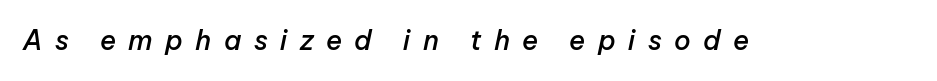
Characters follow at a spacing far wider than the type designer built in. The axis of the letterforms is tilted away from vertical. Descenders are the only things crossing below the line. Slightly chunky letters — semibold, I'd say, not full bold.
